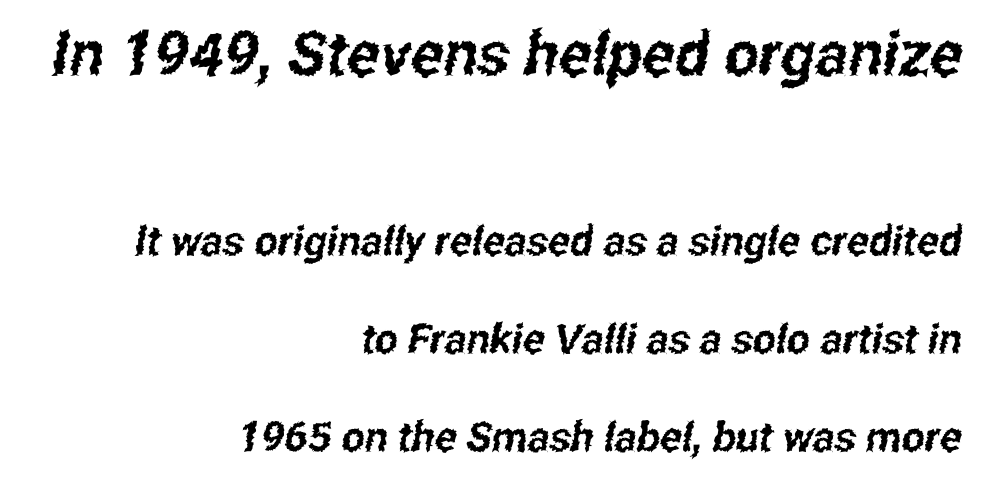
{"serif": "no", "width": "condensed", "stroke_contrast": "low", "x_height": "medium", "monospaced": "no", "underline": "no", "align": "right", "line_spacing": "loose", "line_spacing_ratio": 2.39, "letter_spacing": "normal", "letter_spacing_em": 0.0, "larger_block": "first", "size_ratio": 1.49, "glyph_px": 61}
